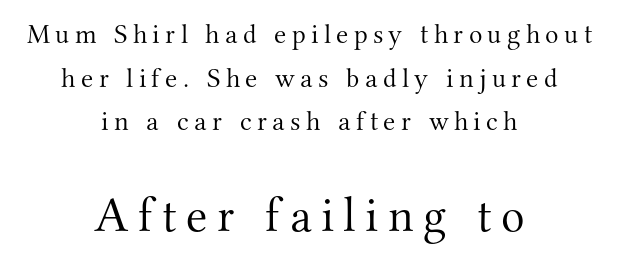
Q: Is the text bold? A: No.
Q: Is the text italic (slanted)? A: No, it is upright.
Q: Is the typeface a serif or a sans-serif typeface? A: Serif.
Q: Is the text underlined? A: No.
Q: How is the paragraph aligned? A: Centered.
Q: Is the spacing between lines tight, normal or loose? A: Normal.
Q: Which block of text is set in a larger size, the first (top) or the second (bottom)? A: The second (bottom) one.
Q: Width (condensed, normal, or wide)? A: Normal.
Q: Stroke contrast? A: Medium.
Q: x-height? A: Small.
Q: Monospaced? A: No.
